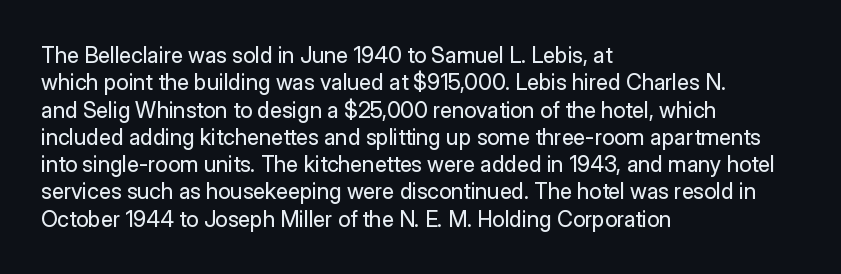
Rendered with straight, roman letterforms. Weight: not bold — regular or lighter. Words appear dense and cohesive because spacing is normal. Horizontal alignment here is leftward, the default for most running prose. A clean baseline with only descenders dipping below it.
